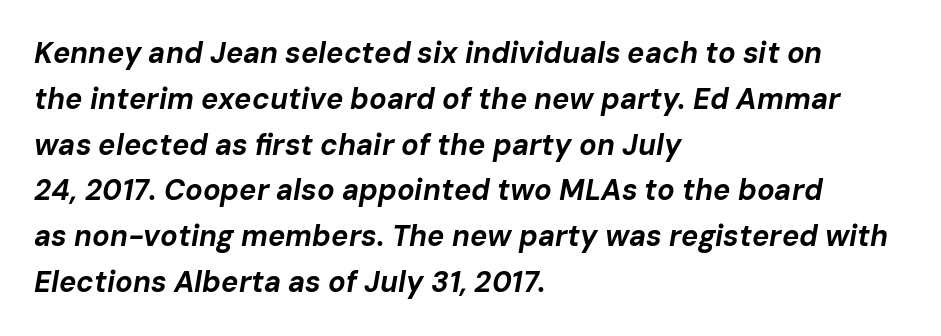
{"italic": "yes", "lean": "right", "slant_degrees": 10, "bold": "yes", "weight": "bold", "width": "normal", "stroke_contrast": "low", "x_height": "medium", "monospaced": "no", "underline": "no", "align": "left", "line_spacing": "normal", "line_spacing_ratio": 1.58, "letter_spacing": "normal", "letter_spacing_em": 0.0, "glyph_px": 29}
